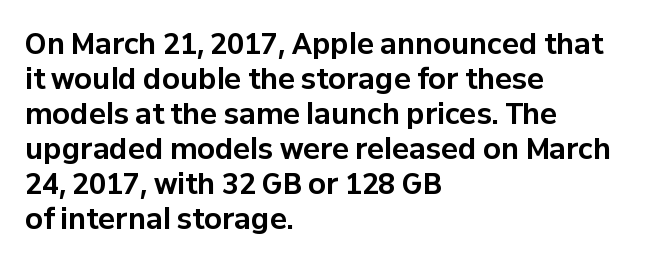
Every character sits straight up, as roman type does. Look at the stroke-to-counter ratio: heavy, a bold. Honestly, the letter spacing is just normal — you wouldn't notice it. How would I describe the line gaps? Plain and ordinary.
